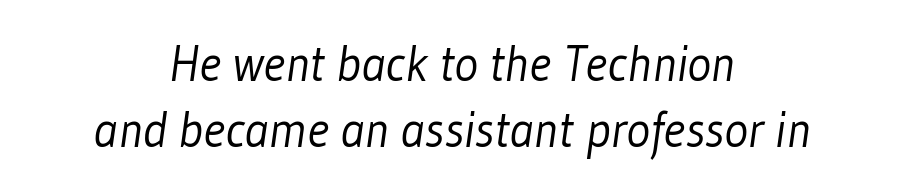
Q: Is the text bold? A: No.
Q: Is the typeface a serif or a sans-serif typeface? A: Sans-serif.
Q: Is the text underlined? A: No.
Q: How is the paragraph aligned? A: Centered.
Q: Is the spacing between letters normal or unusually wide? A: Normal.
Q: Is the spacing between lines tight, normal or loose? A: Normal.
Q: Width (condensed, normal, or wide)? A: Condensed.
Q: Stroke contrast? A: Low.
Q: x-height? A: Medium.
Q: Monospaced? A: No.
